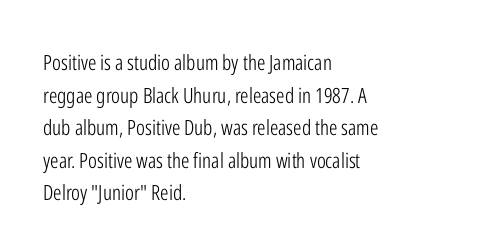
Q: Is the text bold? A: No.
Q: Is the text italic (slanted)? A: No, it is upright.
Q: Is the text underlined? A: No.
Q: How is the paragraph aligned? A: Left-aligned.
Q: Is the spacing between letters normal or unusually wide? A: Normal.
Q: Is the spacing between lines tight, normal or loose? A: Normal.
